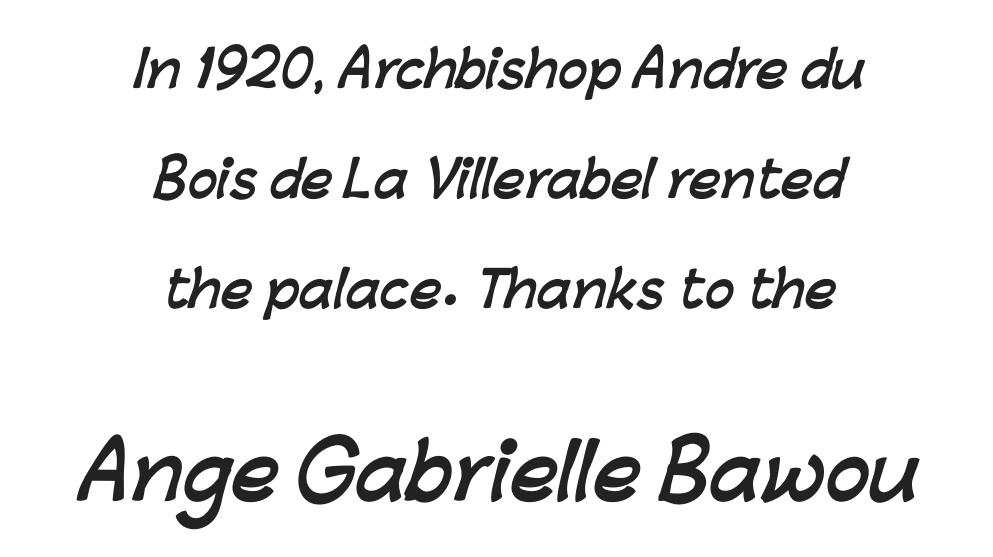
Q: Is the text bold? A: Yes.
Q: Is the typeface a serif or a sans-serif typeface? A: Sans-serif.
Q: Is the text underlined? A: No.
Q: How is the paragraph aligned? A: Centered.
Q: Is the spacing between letters normal or unusually wide? A: Normal.
Q: Is the spacing between lines tight, normal or loose? A: Loose.
Q: Which block of text is set in a larger size, the first (top) or the second (bottom)? A: The second (bottom) one.
Q: Width (condensed, normal, or wide)? A: Normal.
Q: Stroke contrast? A: Low.
Q: x-height? A: Medium.
Q: Monospaced? A: No.
